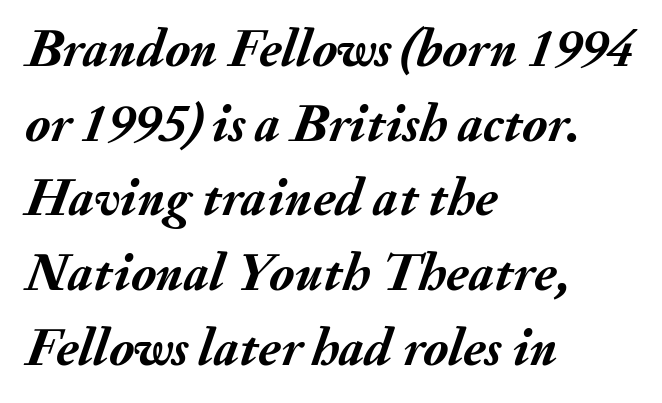
Tall strokes in this sample are angled rather than plumb. This rendering leaves character spacing at its baseline value. Weight: bold. This rendering features lettering with no underline. You could not count columns in this text — the font is proportionally spaced.
